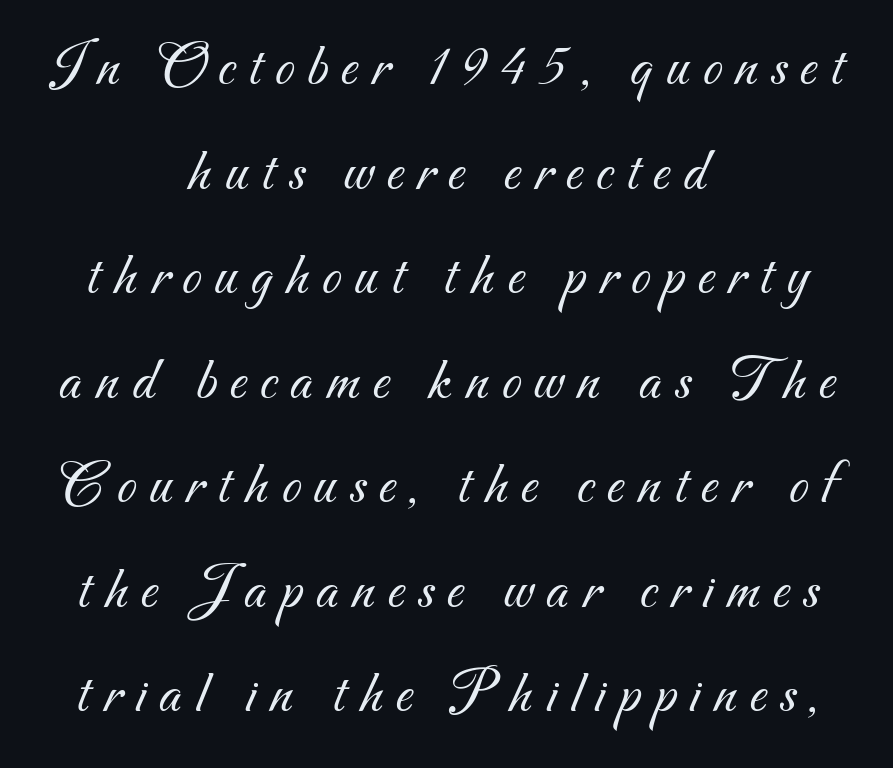
The image shows 63 px light sans-serif type; set centered, normal line spacing (1.66x), unusually wide letter spacing (+0.21 em), not underlined; medium stroke contrast and a small x-height.
